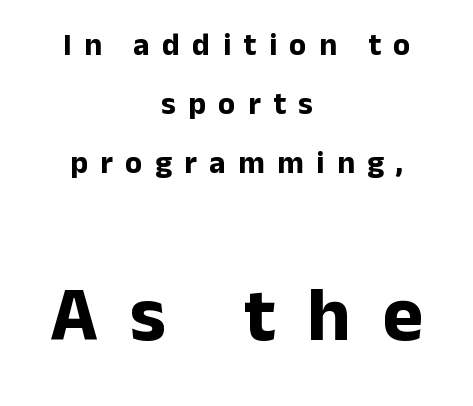
Q: Is the text bold? A: Yes.
Q: Is the text italic (slanted)? A: No, it is upright.
Q: Is the typeface a serif or a sans-serif typeface? A: Sans-serif.
Q: Is the text underlined? A: No.
Q: How is the paragraph aligned? A: Centered.
Q: Is the spacing between letters normal or unusually wide? A: Unusually wide.
Q: Is the spacing between lines tight, normal or loose? A: Loose.
Q: Which block of text is set in a larger size, the first (top) or the second (bottom)? A: The second (bottom) one.
Q: Width (condensed, normal, or wide)? A: Normal.
Q: Stroke contrast? A: Low.
Q: x-height? A: Medium.
Q: Monospaced? A: No.
